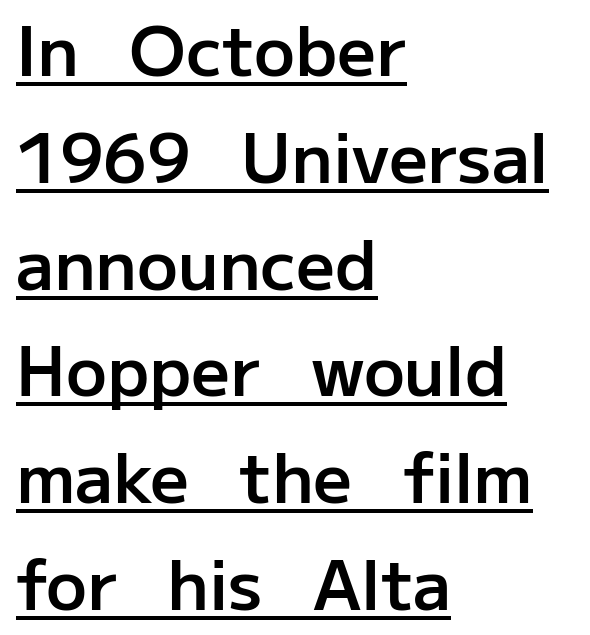
{"serif": "no", "italic": "no", "bold": "semi", "weight": "semibold", "width": "normal", "stroke_contrast": "low", "x_height": "medium", "monospaced": "no", "underline": "yes", "align": "left", "line_spacing": "normal", "line_spacing_ratio": 1.57, "letter_spacing": "normal", "letter_spacing_em": 0.0, "glyph_px": 68}
